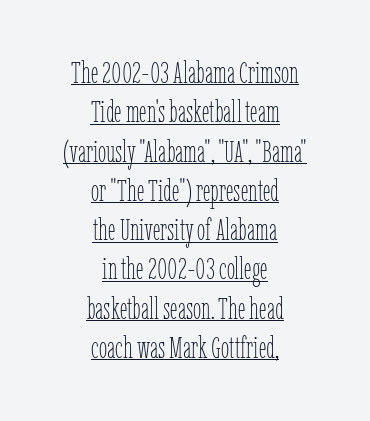
Q: Is the text bold? A: No.
Q: Is the text italic (slanted)? A: No, it is upright.
Q: Is the text underlined? A: Yes.
Q: How is the paragraph aligned? A: Centered.
Q: Is the spacing between letters normal or unusually wide? A: Normal.
Q: Is the spacing between lines tight, normal or loose? A: Normal.
Q: Width (condensed, normal, or wide)? A: Condensed.
Q: Stroke contrast? A: Low.
Q: x-height? A: Medium.
Q: Monospaced? A: No.
